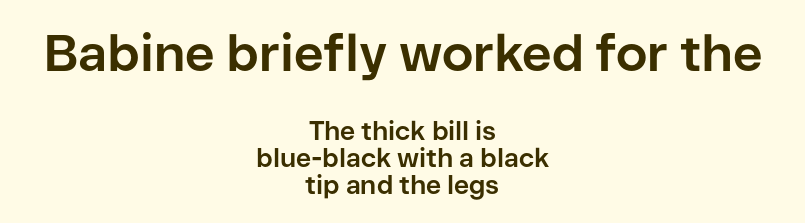
The line texture is even and compact thanks to regular tracking. In CSS terms this would be text-align: center. Do the characters align in a grid? No, the font is proportional. Notice how the stems are strictly vertical — no italics here.
